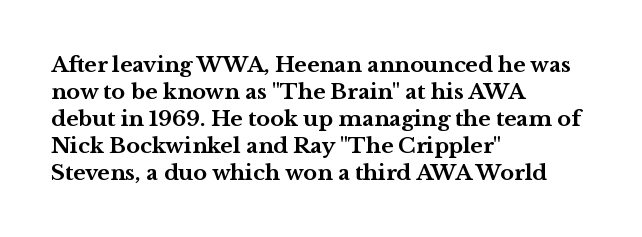
Which margin do the lines hug? The left one — the right edge is uneven. The foot of each line stays bare and open. Strokes here are thick enough to call this a true bold. Does the lettering tilt? It doesn't — this is upright. You could call the tracking neutral — neither tight nor loose. Interline gaps are of average width in this sample.
